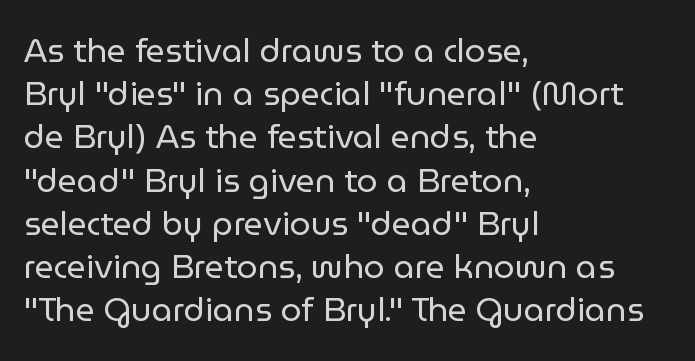
The image shows 33 px regular-weight sans-serif type, upright; set left-aligned, normal line spacing (1.31x), normal letter spacing, not underlined; low stroke contrast and a medium x-height.
